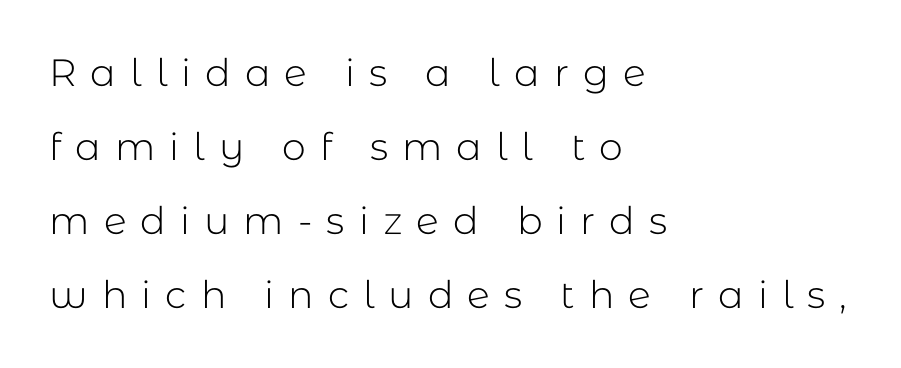
Loose tracking; the words dissolve into strings of separated letters. The rendering uses natural spacing where letterforms have individual widths. Leading: increased. Plain, unruled lines of type.
